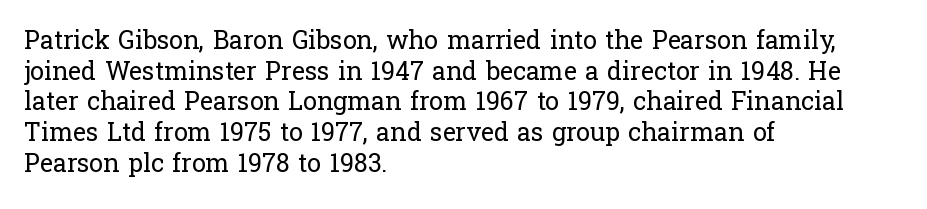
Q: Is the text bold? A: No.
Q: Is the text italic (slanted)? A: No, it is upright.
Q: Is the text underlined? A: No.
Q: How is the paragraph aligned? A: Left-aligned.
Q: Is the spacing between letters normal or unusually wide? A: Normal.
